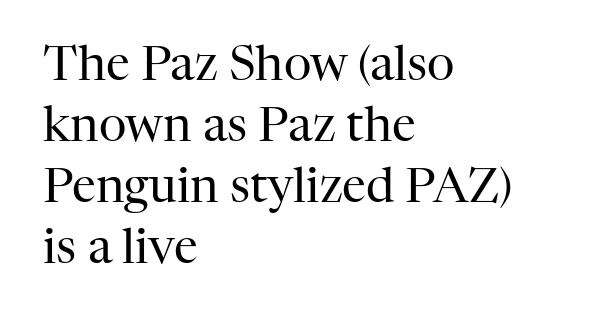
The image shows 48 px regular-weight serif type, upright; set left-aligned, normal line spacing (1.27x), normal letter spacing, not underlined; high stroke contrast and a medium x-height.
